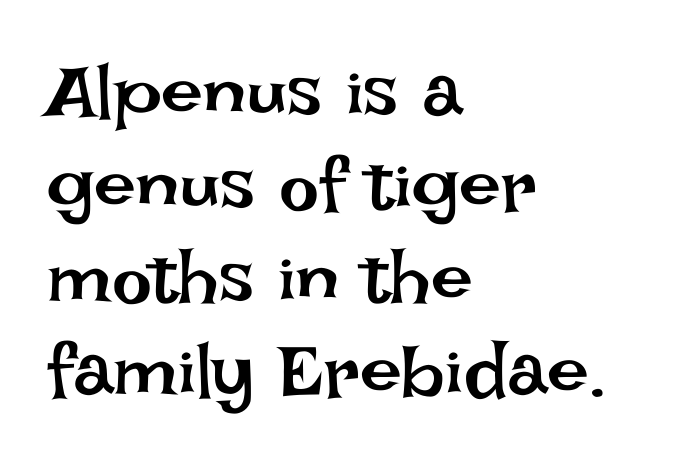
The letterforms sit shoulder to shoulder at normal distance. The passage is arranged the way most books set body copy — flush left. The rendering uses natural spacing where letterforms have individual widths. The lettering stays uniformly vertical, giving the passage a roman look. A clean baseline with only descenders dipping below it.
